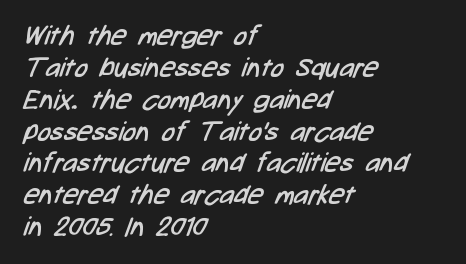
Q: Is the text bold? A: No.
Q: Is the text underlined? A: No.
Q: How is the paragraph aligned? A: Left-aligned.
Q: Is the spacing between letters normal or unusually wide? A: Normal.
